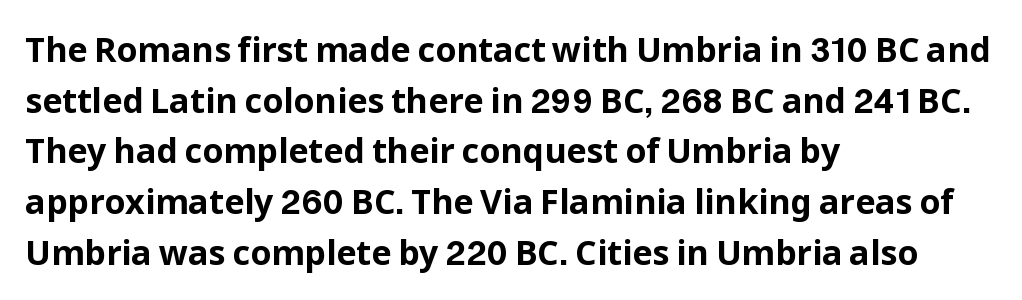
The image shows 34 px bold sans-serif type, upright; set left-aligned, normal line spacing (1.49x), normal letter spacing, not underlined; low stroke contrast and a medium x-height.
